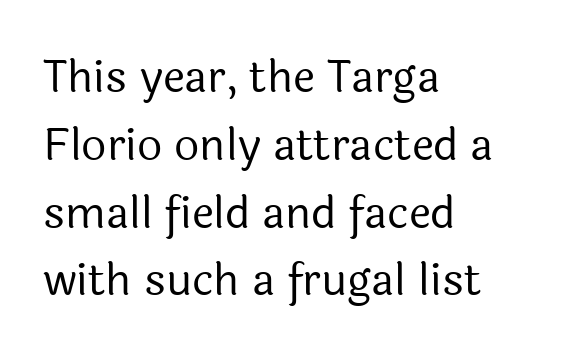
Q: Is the text bold? A: No.
Q: Is the text italic (slanted)? A: No, it is upright.
Q: Is the typeface a serif or a sans-serif typeface? A: Sans-serif.
Q: Is the text underlined? A: No.
Q: How is the paragraph aligned? A: Left-aligned.
Q: Is the spacing between letters normal or unusually wide? A: Normal.
Q: Is the spacing between lines tight, normal or loose? A: Normal.
Q: Width (condensed, normal, or wide)? A: Normal.
Q: x-height? A: Medium.
Q: Monospaced? A: No.
